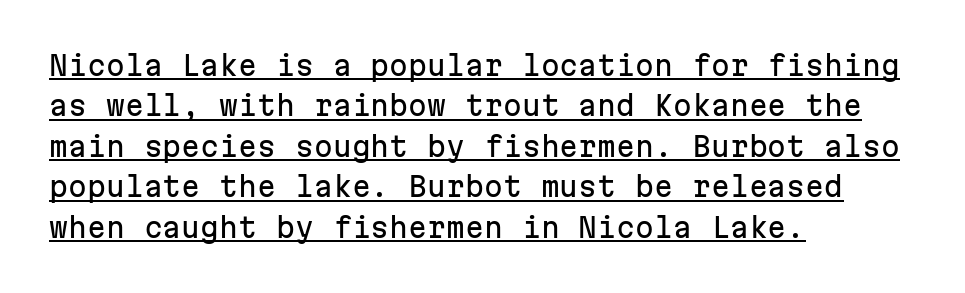
Compared with a centered layout, this one pins lines to the left instead. Ascenders rise straight up at ninety degrees. Check the space under the baseline: a stroke is drawn there. Reading down the column, the eye jumps a familiar distance to each next line.
